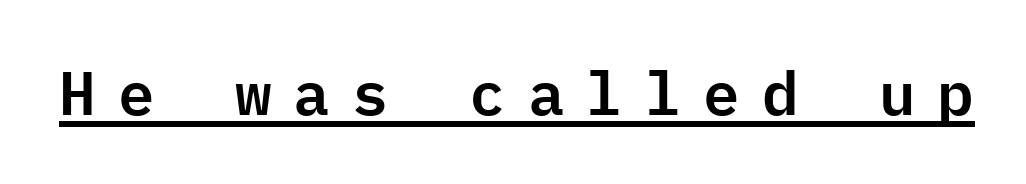
The image shows 61 px sans-serif type, upright, monospaced; set unusually wide letter spacing (+0.36 em), underlined; low stroke contrast and a medium x-height.
